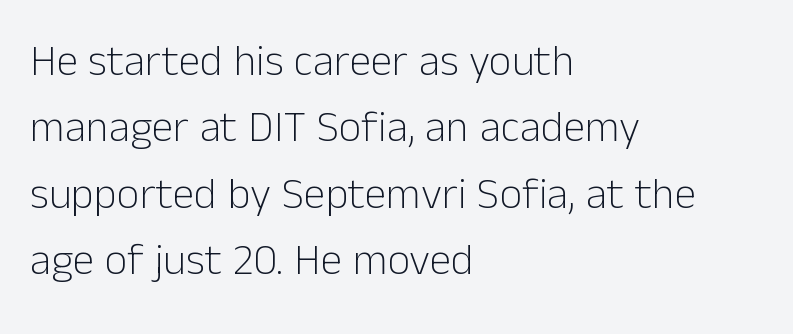
Q: Is the text bold? A: No.
Q: Is the text italic (slanted)? A: No, it is upright.
Q: Is the typeface a serif or a sans-serif typeface? A: Sans-serif.
Q: Is the text underlined? A: No.
Q: How is the paragraph aligned? A: Left-aligned.
Q: Is the spacing between letters normal or unusually wide? A: Normal.
Q: Is the spacing between lines tight, normal or loose? A: Normal.
Q: Width (condensed, normal, or wide)? A: Normal.
Q: Stroke contrast? A: Low.
Q: x-height? A: Medium.
Q: Monospaced? A: No.
